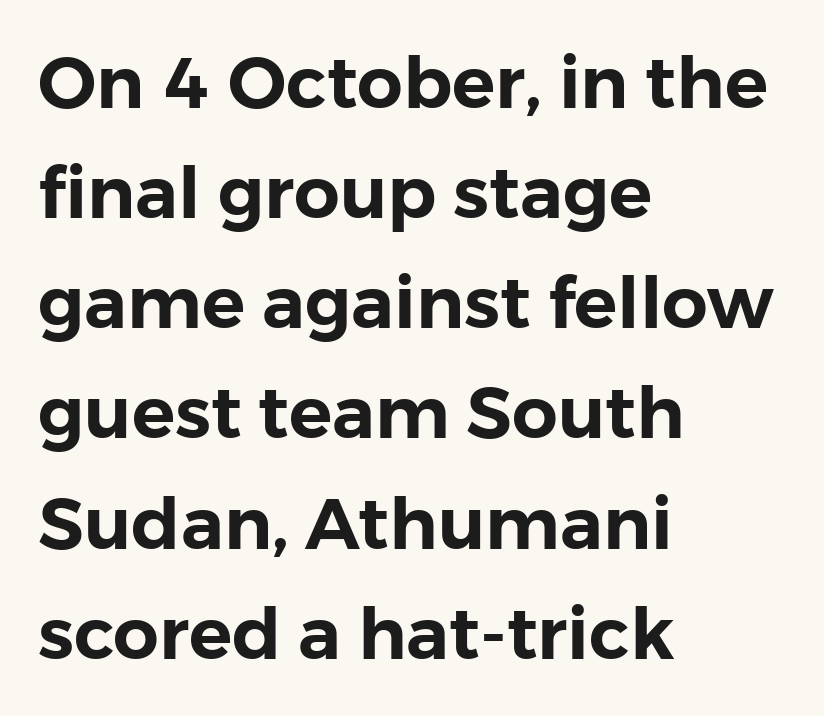
{"serif": "no", "italic": "no", "width": "normal", "stroke_contrast": "low", "x_height": "medium", "monospaced": "no", "underline": "no", "align": "left", "line_spacing": "normal", "line_spacing_ratio": 1.53, "letter_spacing": "normal", "letter_spacing_em": 0.0, "glyph_px": 72}
